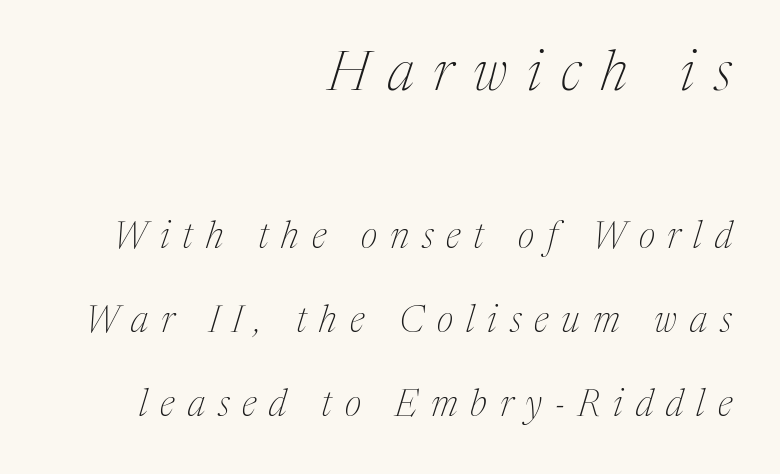
Q: Is the text bold? A: No.
Q: Is the text italic (slanted)? A: Yes, it leans right by about 17 degrees.
Q: Is the typeface a serif or a sans-serif typeface? A: Serif.
Q: Is the text underlined? A: No.
Q: How is the paragraph aligned? A: Right-aligned.
Q: Is the spacing between letters normal or unusually wide? A: Unusually wide.
Q: Is the spacing between lines tight, normal or loose? A: Loose.
Q: Which block of text is set in a larger size, the first (top) or the second (bottom)? A: The first (top) one.
Q: Width (condensed, normal, or wide)? A: Normal.
Q: Stroke contrast? A: Medium.
Q: x-height? A: Medium.
Q: Monospaced? A: No.
